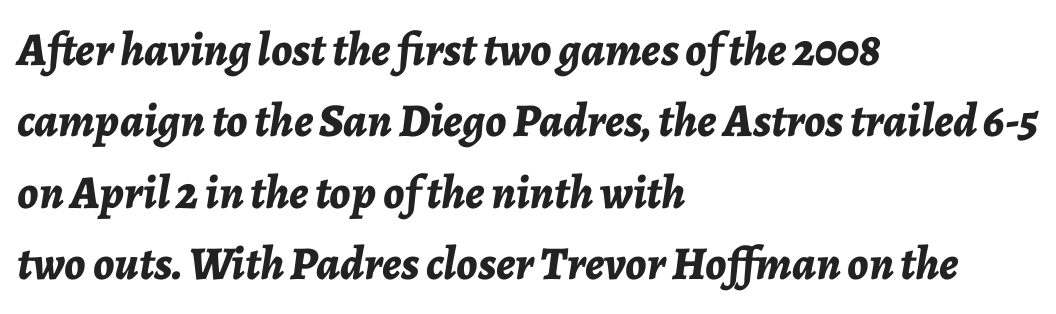
Q: Is the text bold? A: Yes.
Q: Is the text italic (slanted)? A: Yes, it leans right by about 7 degrees.
Q: Is the text underlined? A: No.
Q: How is the paragraph aligned? A: Left-aligned.
Q: Is the spacing between letters normal or unusually wide? A: Normal.
Q: Is the spacing between lines tight, normal or loose? A: Normal.
Q: Width (condensed, normal, or wide)? A: Normal.
Q: Stroke contrast? A: Low.
Q: x-height? A: Medium.
Q: Monospaced? A: No.
